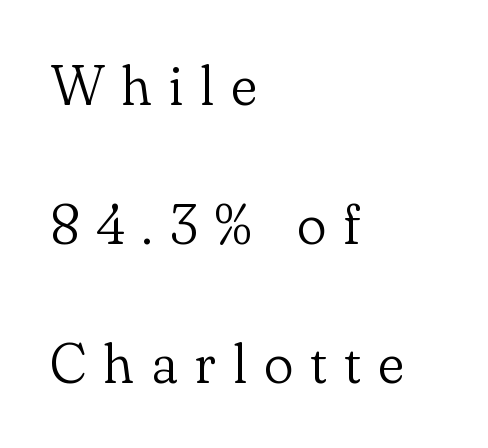
Q: Is the text bold? A: No.
Q: Is the text italic (slanted)? A: No, it is upright.
Q: Is the typeface a serif or a sans-serif typeface? A: Serif.
Q: Is the text underlined? A: No.
Q: How is the paragraph aligned? A: Left-aligned.
Q: Is the spacing between letters normal or unusually wide? A: Unusually wide.
Q: Is the spacing between lines tight, normal or loose? A: Loose.
Q: Width (condensed, normal, or wide)? A: Normal.
Q: Stroke contrast? A: Low.
Q: x-height? A: Small.
Q: Monospaced? A: No.
